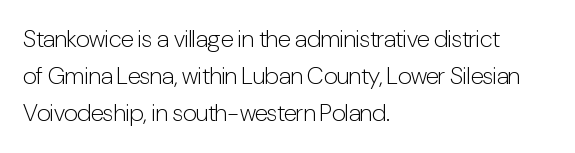
{"italic": "no", "bold": "no", "underline": "no", "align": "left", "line_spacing": "normal", "line_spacing_ratio": 1.55, "letter_spacing": "normal", "letter_spacing_em": 0.0, "glyph_px": 24}
